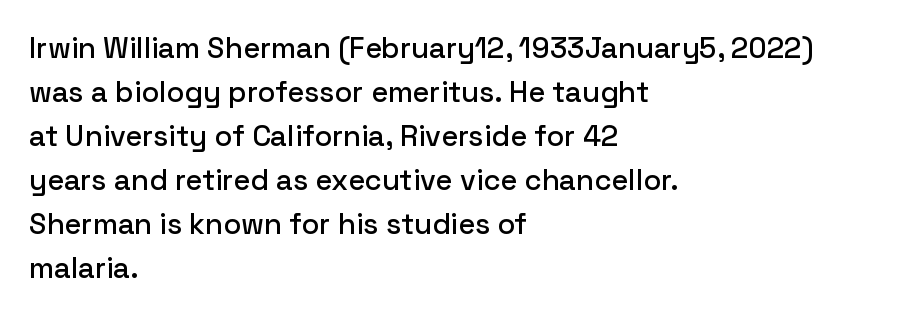
Italic? Not at all — the glyphs are vertical. Each letter keeps its own natural width here, so spacing adapts to shape. Descender tails drop into unmarked territory. The rendering anchors every line to the left-hand side. Letter spacing: default.
